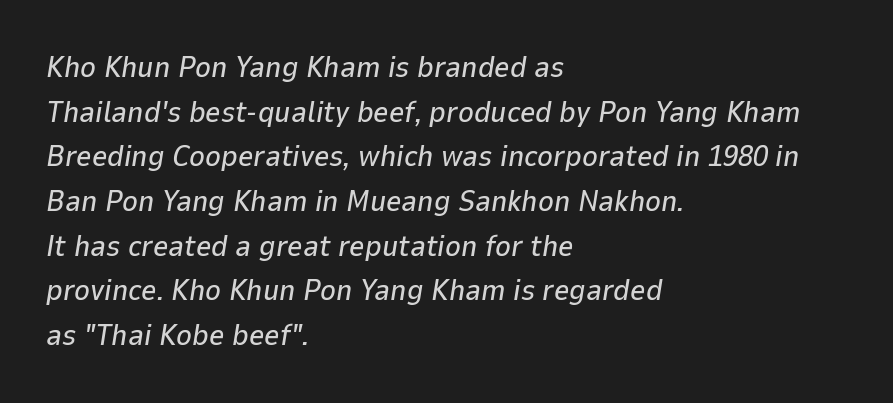
The image shows 30 px text type, italic (leaning right); set left-aligned, normal line spacing (1.49x), normal letter spacing, not underlined; low stroke contrast and a medium x-height.
